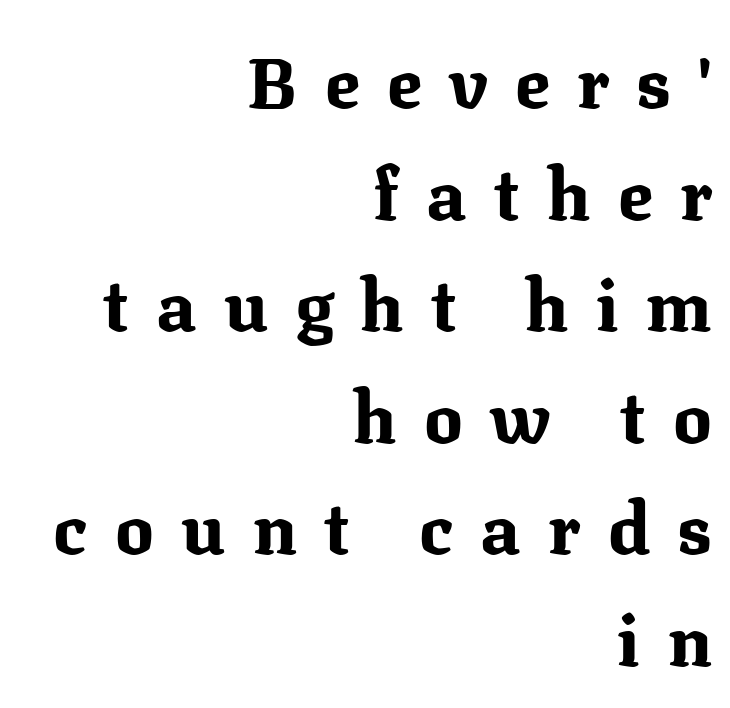
Q: Is the text bold? A: Yes.
Q: Is the text italic (slanted)? A: No, it is upright.
Q: Is the typeface a serif or a sans-serif typeface? A: Serif.
Q: Is the text underlined? A: No.
Q: How is the paragraph aligned? A: Right-aligned.
Q: Is the spacing between letters normal or unusually wide? A: Unusually wide.
Q: Is the spacing between lines tight, normal or loose? A: Normal.
Q: Width (condensed, normal, or wide)? A: Normal.
Q: Stroke contrast? A: Medium.
Q: x-height? A: Medium.
Q: Monospaced? A: No.
